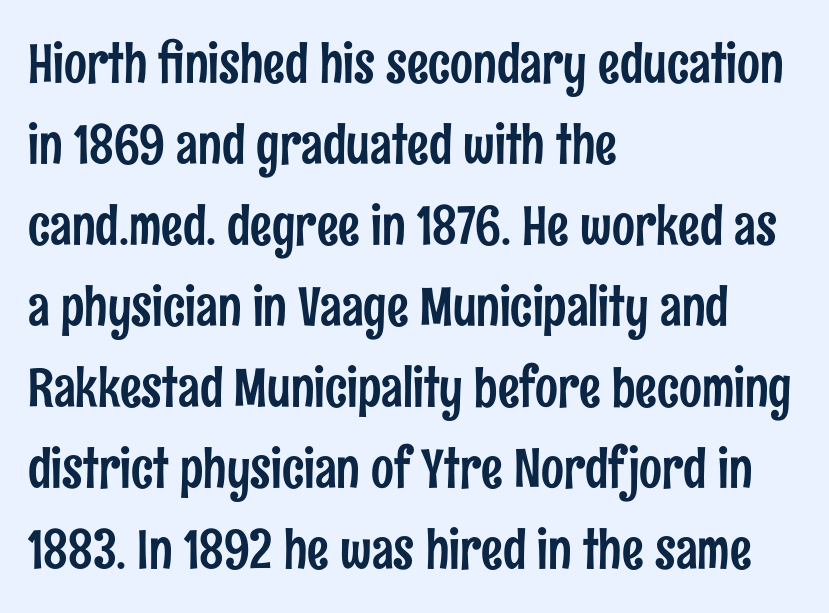
Q: Is the text italic (slanted)? A: No, it is upright.
Q: Is the typeface a serif or a sans-serif typeface? A: Sans-serif.
Q: Is the text underlined? A: No.
Q: How is the paragraph aligned? A: Left-aligned.
Q: Is the spacing between letters normal or unusually wide? A: Normal.
Q: Is the spacing between lines tight, normal or loose? A: Normal.
Q: Width (condensed, normal, or wide)? A: Condensed.
Q: Stroke contrast? A: Low.
Q: x-height? A: Medium.
Q: Monospaced? A: No.
